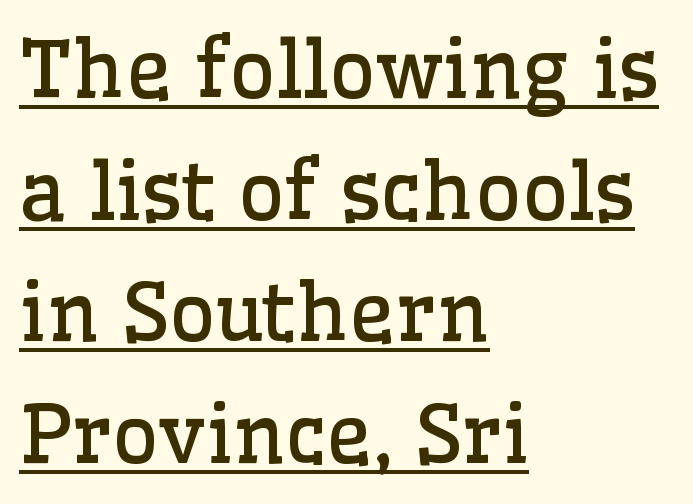
The image shows 80 px regular-weight serif type, upright; set left-aligned, normal line spacing (1.52x), normal letter spacing, underlined; low stroke contrast and a medium x-height.
